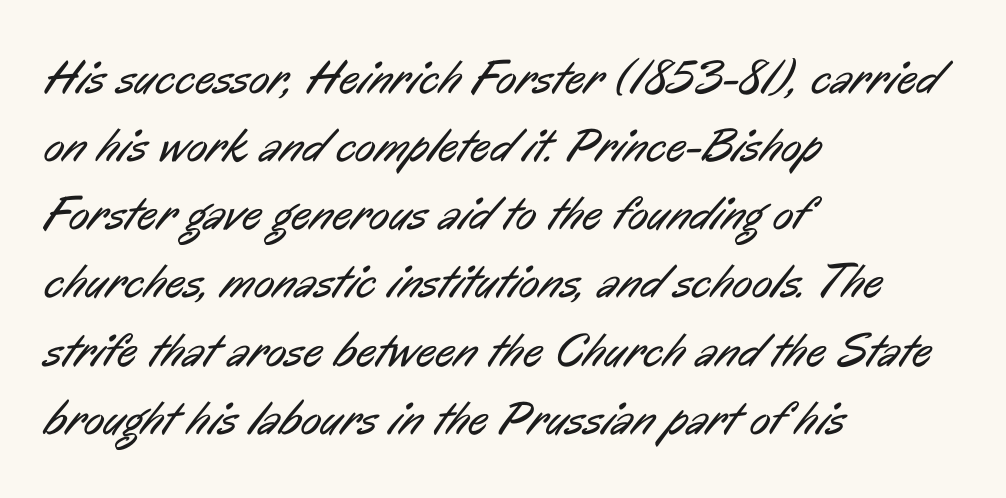
Words float on clear page, feet unadorned. You can tell from the bare stems that sans-serif type was used. Is the letter spacing exaggerated? No — it looks like the ordinary default. You could not count columns in this text — the font is proportionally spaced. A typesetter would call this leading conventional body-copy spacing. Does the copy run flush right? No — it runs flush left.
